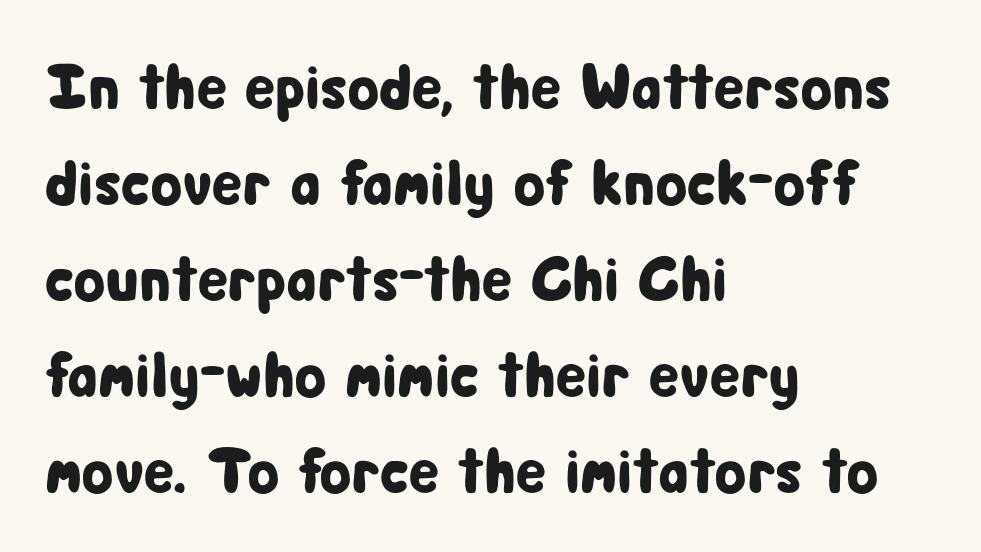
Upright lettering throughout. You could call the tracking neutral — neither tight nor loose. Examine the stroke ends and you'll find no serifs. The passage shown is typed in a proportional face where columns would drift. Lines of text with bare space underneath.
